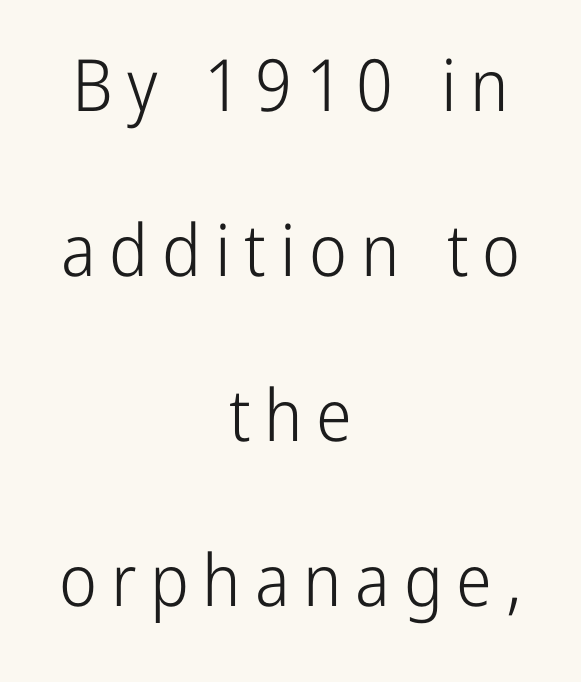
The image shows 72 px light, condensed sans-serif type, upright; set centered, loose line spacing (2.29x), not underlined; low stroke contrast and a medium x-height.
